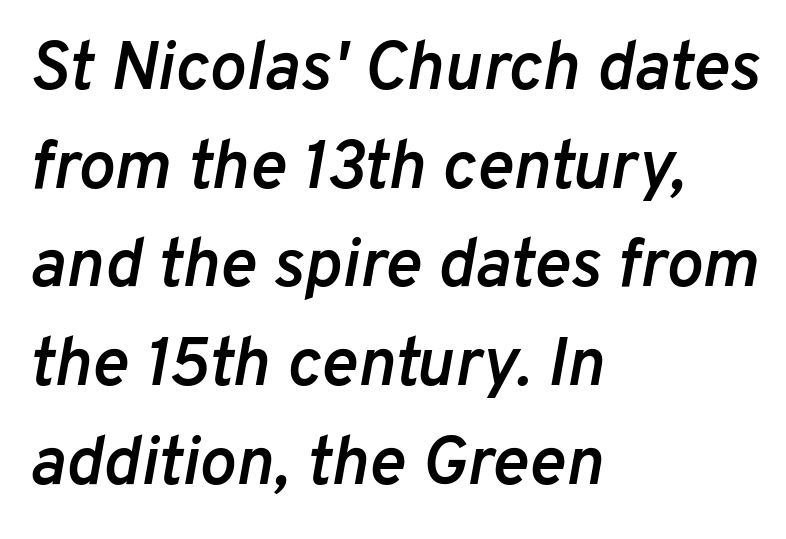
Q: Is the text bold? A: Semi-bold.
Q: Is the text italic (slanted)? A: Yes, it leans right by about 10 degrees.
Q: Is the text underlined? A: No.
Q: How is the paragraph aligned? A: Left-aligned.
Q: Is the spacing between letters normal or unusually wide? A: Normal.
Q: Is the spacing between lines tight, normal or loose? A: Normal.
Q: Width (condensed, normal, or wide)? A: Normal.
Q: Stroke contrast? A: Low.
Q: x-height? A: Medium.
Q: Monospaced? A: No.
